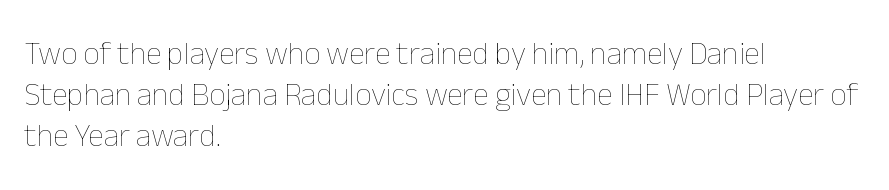
The typesetting does not lean heavy: it is not bold. No word sits above an underline. Is the letter spacing exaggerated? No — it looks like the ordinary default. Is this a fixed-width face? No — the glyphs have proportional, varying widths. Is there any slant? The stems are plumb. Alignment: flush left.
